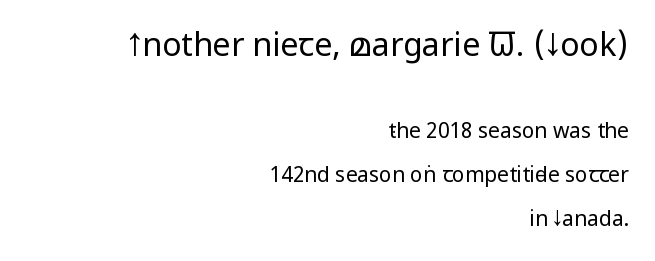
{"serif": "no", "italic": "no", "bold": "no", "weight": "regular", "width": "condensed", "stroke_contrast": "low", "x_height": "large", "monospaced": "no", "underline": "no", "align": "right", "line_spacing": "loose", "line_spacing_ratio": 2.08, "letter_spacing": "normal", "letter_spacing_em": 0.0, "larger_block": "first", "size_ratio": 1.52, "glyph_px": 32}
